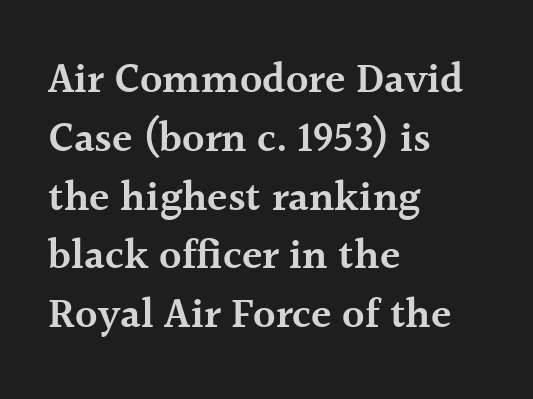
{"serif": "yes", "italic": "no", "bold": "semi", "weight": "semibold", "width": "normal", "x_height": "medium", "monospaced": "no", "underline": "no", "align": "left", "line_spacing": "normal", "line_spacing_ratio": 1.4, "letter_spacing": "normal", "letter_spacing_em": 0.0, "glyph_px": 42}
